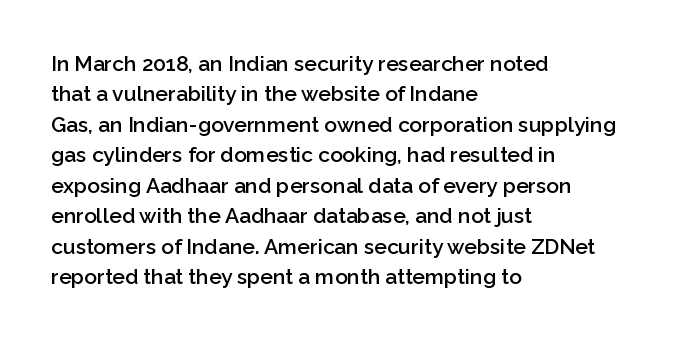
Q: Is the text bold? A: Semi-bold.
Q: Is the text italic (slanted)? A: No, it is upright.
Q: Is the text underlined? A: No.
Q: How is the paragraph aligned? A: Left-aligned.
Q: Is the spacing between letters normal or unusually wide? A: Normal.
Q: Is the spacing between lines tight, normal or loose? A: Normal.
